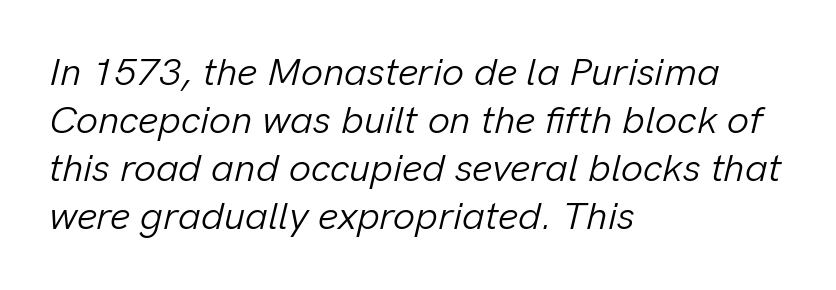
Q: Is the text bold? A: No.
Q: Is the text italic (slanted)? A: Yes, it leans right by about 13 degrees.
Q: Is the text underlined? A: No.
Q: How is the paragraph aligned? A: Left-aligned.
Q: Is the spacing between letters normal or unusually wide? A: Normal.
Q: Width (condensed, normal, or wide)? A: Normal.
Q: Stroke contrast? A: Low.
Q: x-height? A: Medium.
Q: Monospaced? A: No.
